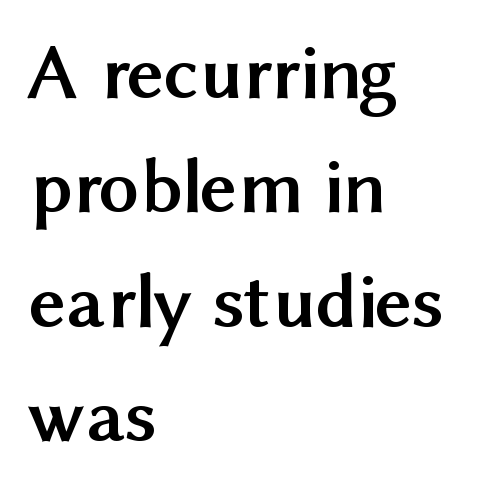
{"serif": "no", "italic": "no", "bold": "yes", "weight": "semibold", "width": "normal", "stroke_contrast": "medium", "x_height": "medium", "monospaced": "no", "underline": "no", "align": "left", "line_spacing": "normal", "line_spacing_ratio": 1.43, "letter_spacing": "normal", "letter_spacing_em": 0.0, "glyph_px": 80}
